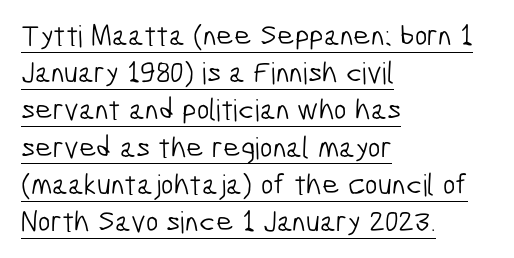
{"serif": "no", "bold": "no", "weight": "light", "width": "condensed", "stroke_contrast": "low", "x_height": "medium", "monospaced": "no", "underline": "yes", "align": "left", "line_spacing_ratio": 1.24, "letter_spacing": "normal", "letter_spacing_em": 0.0, "glyph_px": 30}
